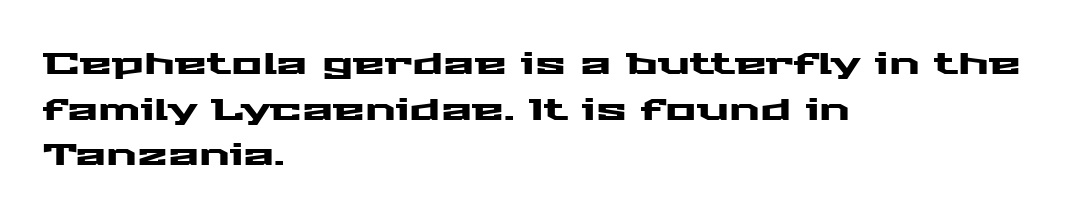
The image shows 29 px wide sans-serif type, upright; set left-aligned, normal line spacing (1.57x), normal letter spacing, not underlined; medium stroke contrast and a medium x-height.
